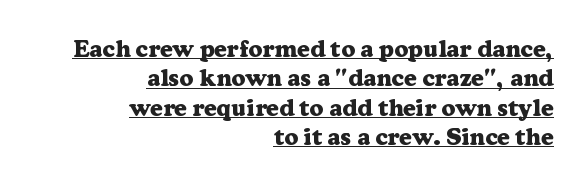
{"italic": "no", "bold": "yes", "underline": "yes", "align": "right", "line_spacing_ratio": 1.22, "letter_spacing": "normal", "letter_spacing_em": 0.0, "glyph_px": 24}
